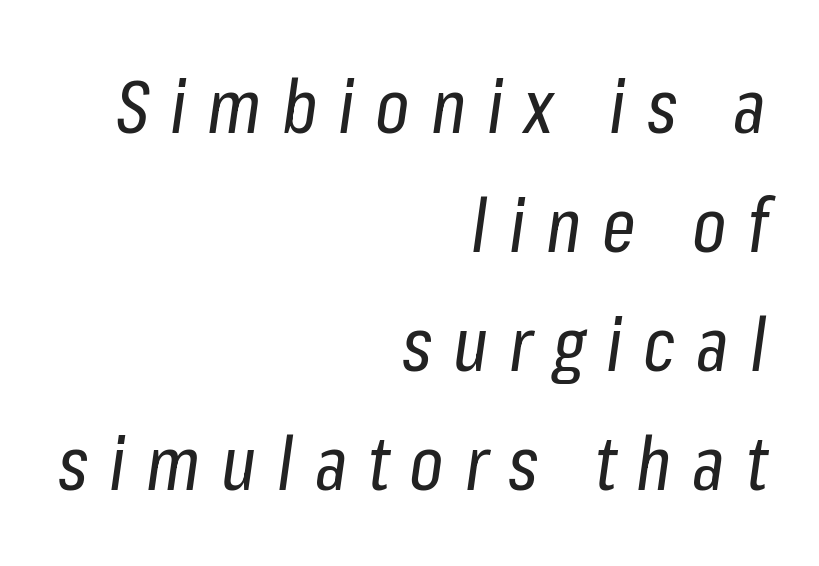
Reading down the column, the eye jumps a familiar distance to each next line. The passage shown is typed in a proportional face where columns would drift. Designer's note — italics engaged. On a weight scale, this lands at 450 or below. These lines are set flush right with a ragged left edge.
